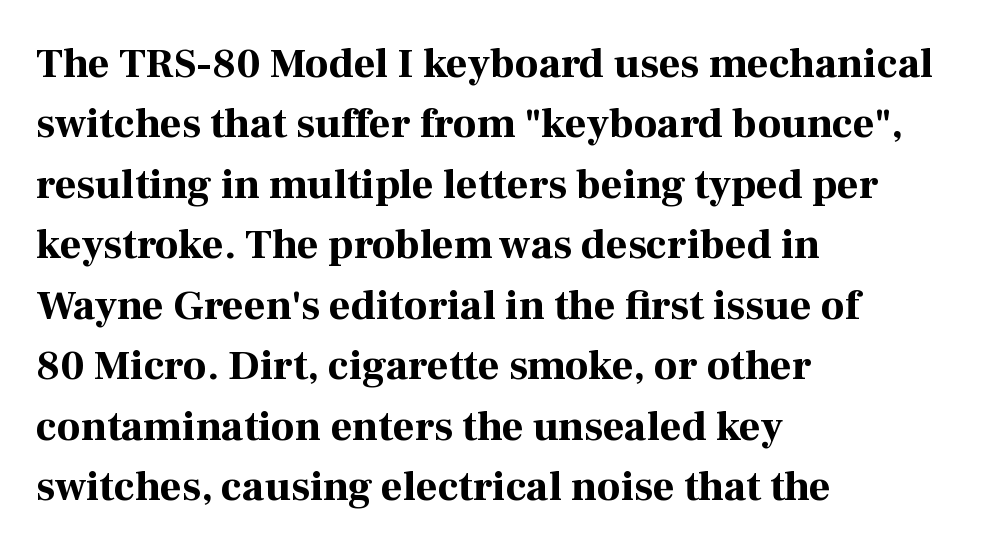
Serif or sans? Serif — the stroke terminals have little feet. Students, note that the glyphs here touch the page at normal intervals. This sample uses an upright cut, with every glyph sitting square on the baseline. On the weight axis this lands at bold, roughly 700.
